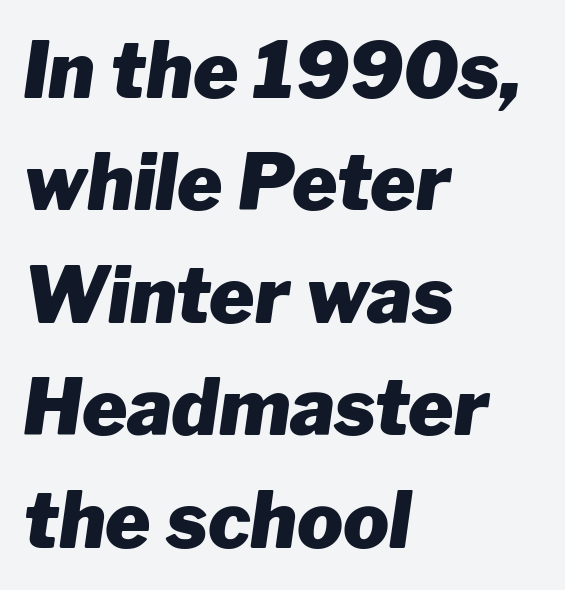
Q: Is the text bold? A: Yes.
Q: Is the text italic (slanted)? A: Yes, it leans right by about 8 degrees.
Q: Is the text underlined? A: No.
Q: How is the paragraph aligned? A: Left-aligned.
Q: Is the spacing between letters normal or unusually wide? A: Normal.
Q: Is the spacing between lines tight, normal or loose? A: Normal.
Q: Width (condensed, normal, or wide)? A: Normal.
Q: Stroke contrast? A: Low.
Q: x-height? A: Medium.
Q: Monospaced? A: No.
